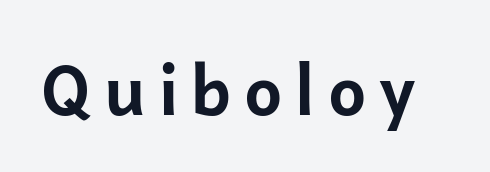
Q: Is the text bold? A: Yes.
Q: Is the text italic (slanted)? A: No, it is upright.
Q: Is the typeface a serif or a sans-serif typeface? A: Sans-serif.
Q: Is the text underlined? A: No.
Q: Width (condensed, normal, or wide)? A: Normal.
Q: Stroke contrast? A: Low.
Q: x-height? A: Medium.
Q: Monospaced? A: No.
